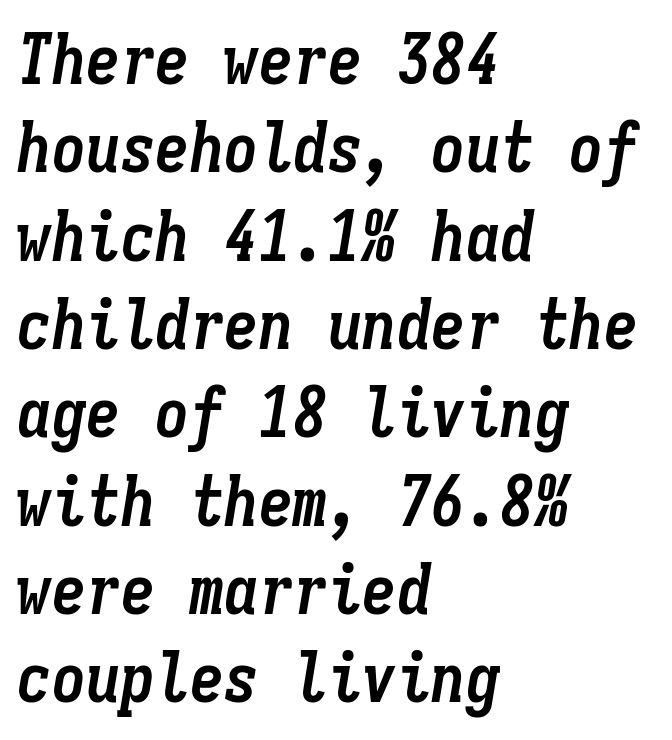
{"italic": "yes", "lean": "right", "slant_degrees": 9, "bold": "yes", "weight": "semibold", "width": "condensed", "stroke_contrast": "low", "x_height": "medium", "monospaced": "yes", "underline": "no", "align": "left", "line_spacing": "normal", "line_spacing_ratio": 1.28, "letter_spacing": "normal", "letter_spacing_em": 0.0, "glyph_px": 69}
